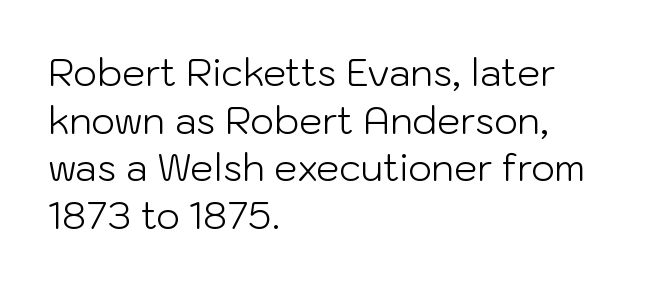
{"serif": "no", "italic": "no", "bold": "no", "weight": "light", "width": "normal", "stroke_contrast": "low", "x_height": "medium", "monospaced": "no", "underline": "no", "align": "left", "line_spacing": "normal", "line_spacing_ratio": 1.29, "letter_spacing": "normal", "letter_spacing_em": 0.0, "glyph_px": 37}
